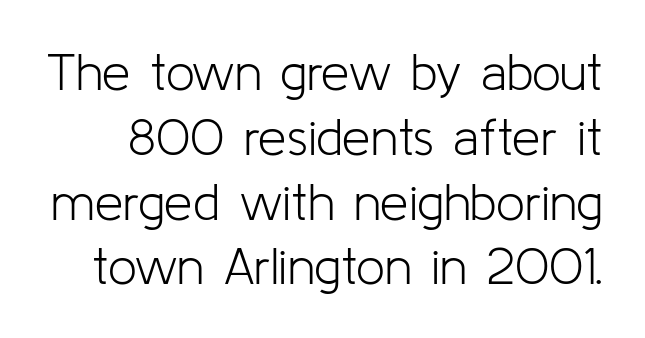
The image shows 51 px light sans-serif type, upright; set normal line spacing (1.27x), normal letter spacing, not underlined; low stroke contrast and a medium x-height.
